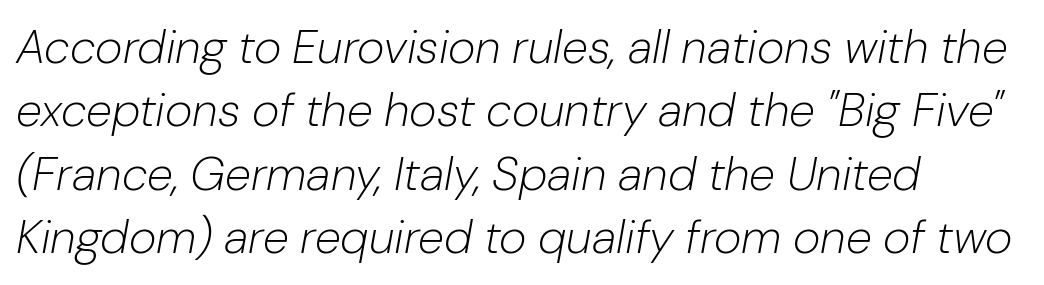
The image shows 47 px light type, italic (leaning right); set left-aligned, normal line spacing (1.35x), normal letter spacing, not underlined; low stroke contrast and a medium x-height.
